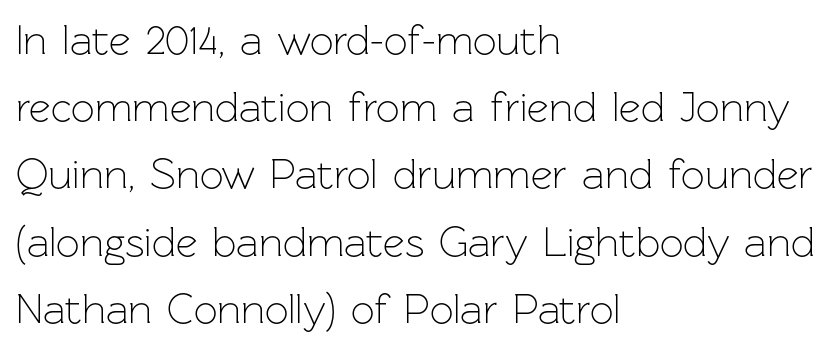
{"serif": "no", "italic": "no", "bold": "no", "weight": "light", "width": "normal", "stroke_contrast": "low", "x_height": "medium", "monospaced": "no", "underline": "no", "align": "left", "line_spacing": "normal", "line_spacing_ratio": 1.6, "letter_spacing": "normal", "letter_spacing_em": 0.0, "glyph_px": 42}
